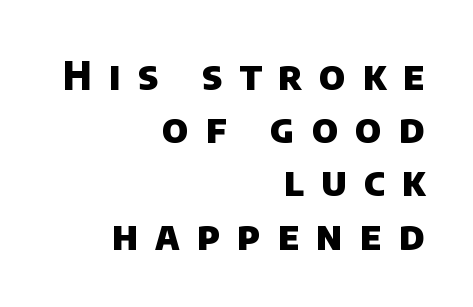
The glyphs have the mass of a bold cut. The compositor pushed each line to the right boundary. The tracking reads as deliberately expanded to a designer's eye. Character widths vary here, with narrow letters taking less room than wide ones. Does the type have serifs? No, each stem ends abruptly. One glance says typical: line gaps are just what's usual.
